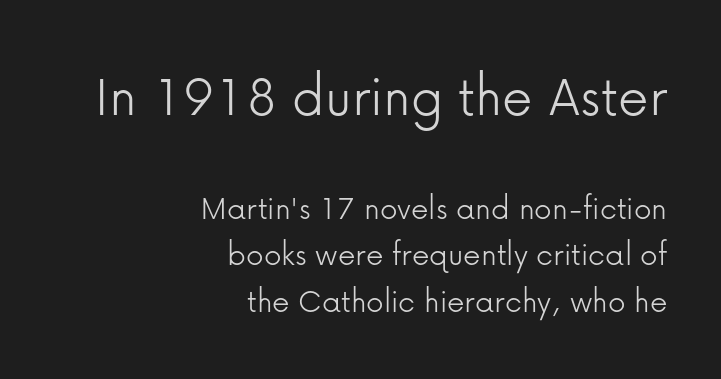
The image shows 61 px light sans-serif type, upright; set right-aligned, normal line spacing (1.33x), normal letter spacing, not underlined; the first (top) block is 1.74x larger; low stroke contrast and a medium x-height.
